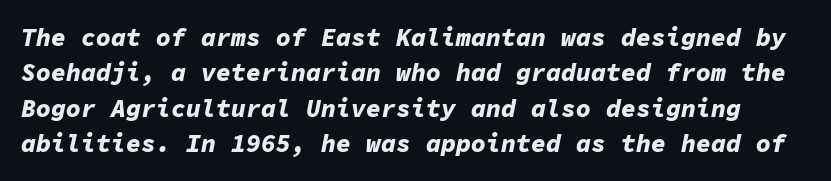
The image shows 25 px bold type, italic (leaning right); set normal line spacing (1.42x), normal letter spacing, not underlined.
